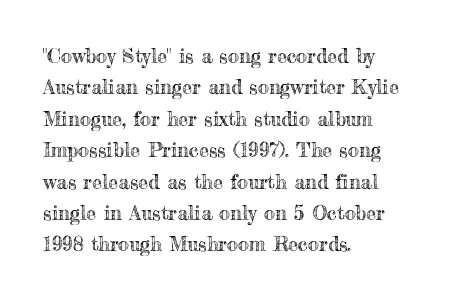
Compared with a centered layout, this one pins lines to the left instead. The space beneath each line is pristine and unruled. The passage shown stacks its lines at a standard gap. Do the letters lean? They stand straight. Spacing between characters is what you'd get straight out of the box.
